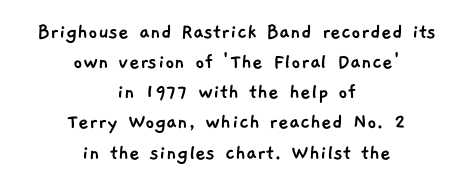
{"underline": "no", "align": "center", "line_spacing": "normal", "line_spacing_ratio": 1.31, "letter_spacing": "normal", "letter_spacing_em": 0.0, "glyph_px": 23}
